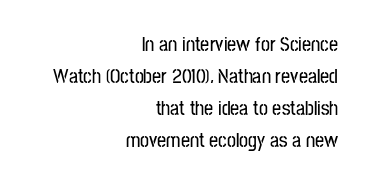
Q: Is the text italic (slanted)? A: No, it is upright.
Q: Is the text underlined? A: No.
Q: How is the paragraph aligned? A: Right-aligned.
Q: Is the spacing between letters normal or unusually wide? A: Normal.
Q: Is the spacing between lines tight, normal or loose? A: Normal.
